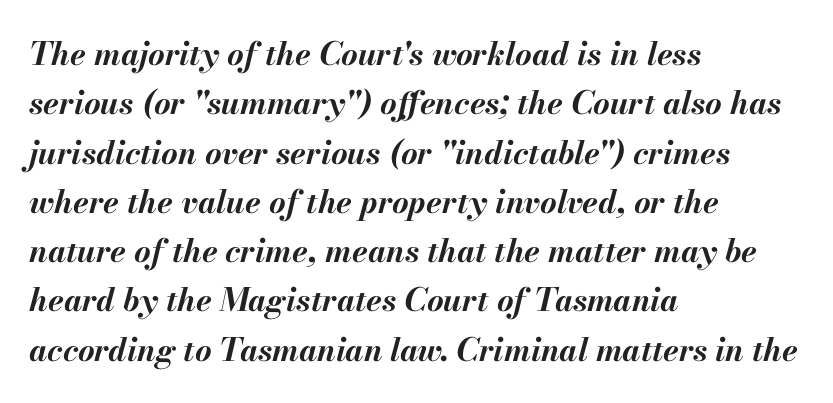
Q: Is the text bold? A: Yes.
Q: Is the text italic (slanted)? A: Yes, it leans right by about 13 degrees.
Q: Is the text underlined? A: No.
Q: How is the paragraph aligned? A: Left-aligned.
Q: Is the spacing between letters normal or unusually wide? A: Normal.
Q: Is the spacing between lines tight, normal or loose? A: Normal.
Q: Width (condensed, normal, or wide)? A: Normal.
Q: Stroke contrast? A: Medium.
Q: x-height? A: Small.
Q: Monospaced? A: No.
